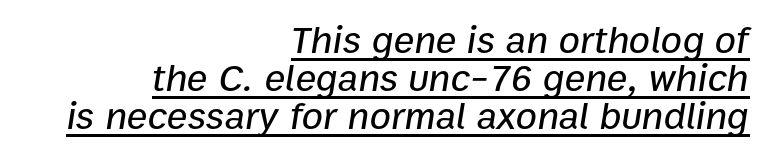
Q: Is the text italic (slanted)? A: Yes, it leans right by about 9 degrees.
Q: Is the text underlined? A: Yes.
Q: How is the paragraph aligned? A: Right-aligned.
Q: Is the spacing between letters normal or unusually wide? A: Normal.
Q: Is the spacing between lines tight, normal or loose? A: Tight.
Q: Width (condensed, normal, or wide)? A: Normal.
Q: Stroke contrast? A: Low.
Q: x-height? A: Medium.
Q: Monospaced? A: No.
